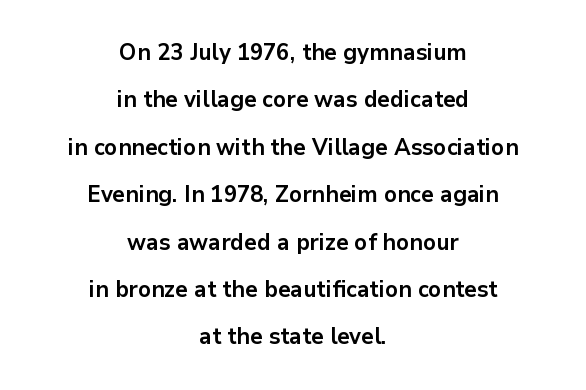
Students, observe: this is what heavily led, spacious text looks like. A centered setting, common on invitations and titles, is used for this passage. Rendered with straight, roman letterforms. Compared with typical body copy, the letter spacing here is the same.
